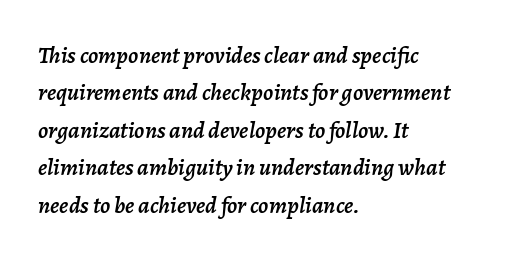
The image shows 24 px text type, italic (leaning right); set left-aligned, normal line spacing (1.56x), normal letter spacing, not underlined.
